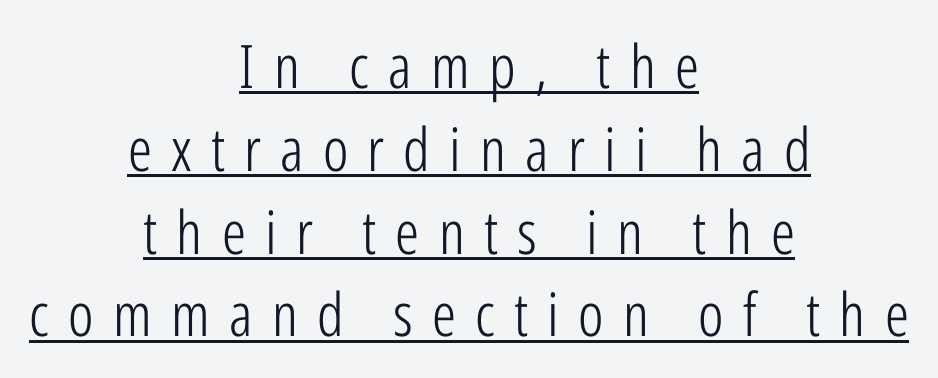
{"serif": "no", "italic": "no", "bold": "no", "weight": "light", "width": "condensed", "stroke_contrast": "low", "x_height": "medium", "monospaced": "no", "underline": "yes", "align": "center", "line_spacing": "normal", "line_spacing_ratio": 1.38, "letter_spacing": "wide", "letter_spacing_em": 0.32, "glyph_px": 60}
